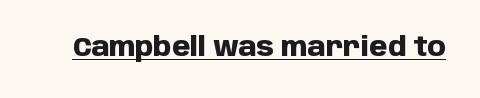
Q: Is the text bold? A: Yes.
Q: Is the text italic (slanted)? A: No, it is upright.
Q: Is the text underlined? A: Yes.
Q: Is the spacing between letters normal or unusually wide? A: Normal.
